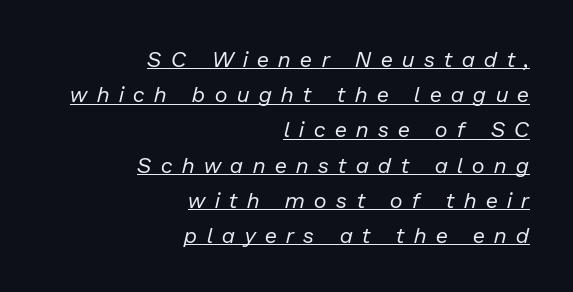
This is underlined copy, the kind a proofreader might mark for attention. Where is the straight margin? On the right. One glance says typical: line gaps are just what's usual. Compared with typical body copy, the letter spacing here is much looser.
